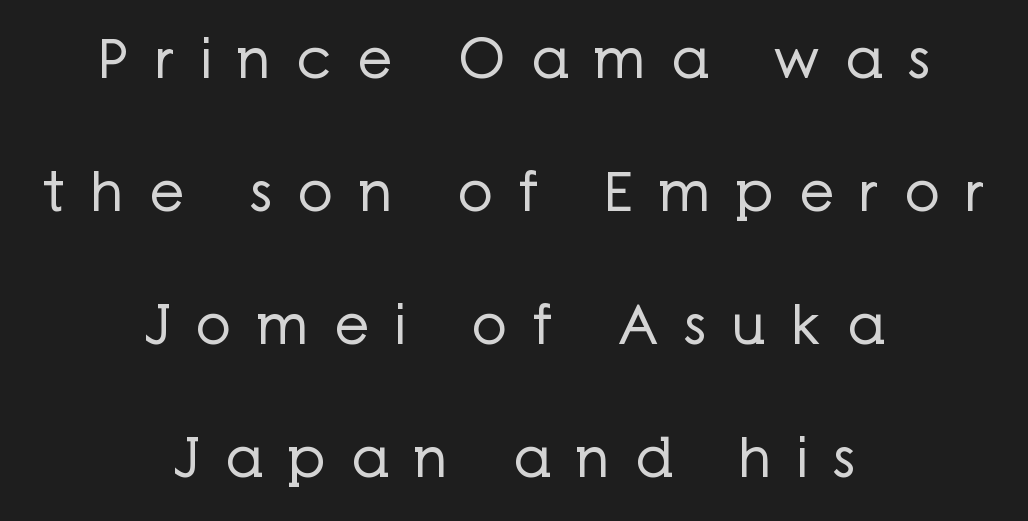
In terms of leading, this rendering errs on the spacious side. Note the varied advance widths — an 'i' is clearly narrower than an 'm'. Notice how the passage keeps no hard edge, just a central spine. Someone cranked the tracking dial way up on this one.
